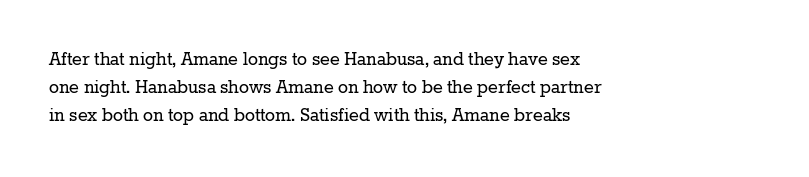
Q: Is the text bold? A: No.
Q: Is the text italic (slanted)? A: No, it is upright.
Q: Is the text underlined? A: No.
Q: How is the paragraph aligned? A: Left-aligned.
Q: Is the spacing between letters normal or unusually wide? A: Normal.
Q: Is the spacing between lines tight, normal or loose? A: Normal.
